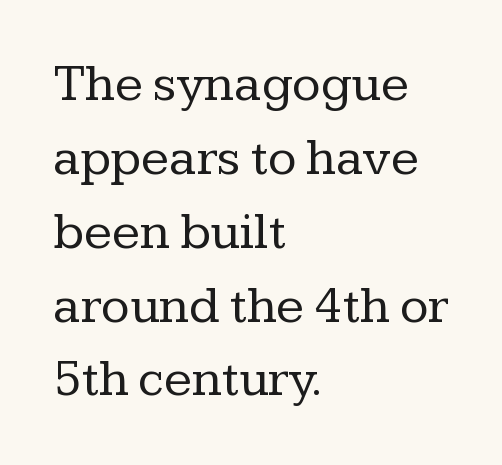
Q: Is the text bold? A: No.
Q: Is the text italic (slanted)? A: No, it is upright.
Q: Is the typeface a serif or a sans-serif typeface? A: Serif.
Q: Is the text underlined? A: No.
Q: How is the paragraph aligned? A: Left-aligned.
Q: Is the spacing between letters normal or unusually wide? A: Normal.
Q: Is the spacing between lines tight, normal or loose? A: Normal.
Q: Width (condensed, normal, or wide)? A: Normal.
Q: Stroke contrast? A: Low.
Q: x-height? A: Medium.
Q: Monospaced? A: No.
